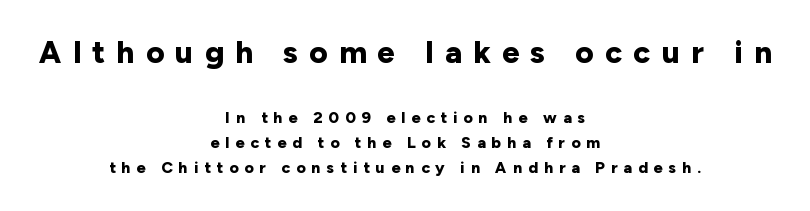
{"serif": "no", "italic": "no", "bold": "yes", "weight": "bold", "width": "normal", "stroke_contrast": "low", "x_height": "medium", "monospaced": "no", "underline": "no", "align": "center", "line_spacing": "normal", "line_spacing_ratio": 1.58, "letter_spacing": "wide", "letter_spacing_em": 0.37, "larger_block": "first", "size_ratio": 1.94, "glyph_px": 31}
